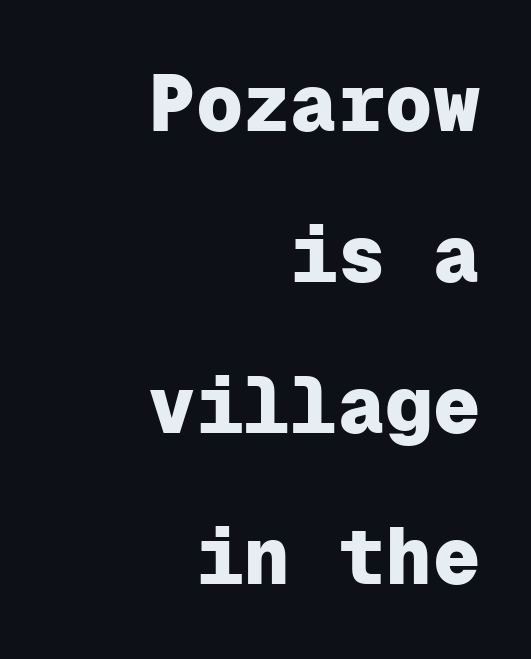
A great deal of white space separates one row of letters from the next. Just letters on the line, the space beneath them empty. The passage shown is emphatically bold. This is the regular roman posture of the typeface. The compositor pushed each line to the right boundary.
